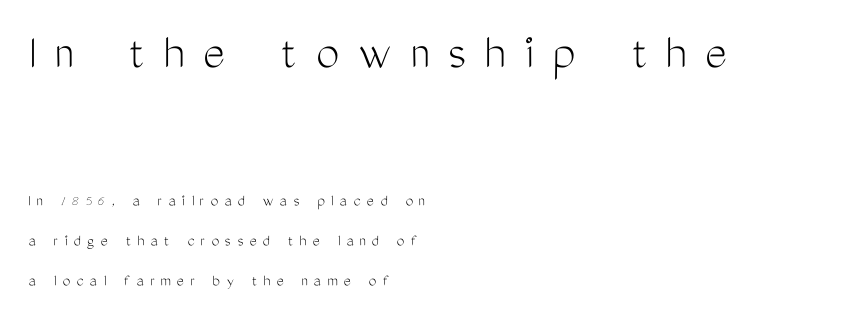
Q: Is the text bold? A: No.
Q: Is the text italic (slanted)? A: No, it is upright.
Q: Is the typeface a serif or a sans-serif typeface? A: Sans-serif.
Q: Is the text underlined? A: No.
Q: How is the paragraph aligned? A: Left-aligned.
Q: Is the spacing between letters normal or unusually wide? A: Unusually wide.
Q: Is the spacing between lines tight, normal or loose? A: Loose.
Q: Which block of text is set in a larger size, the first (top) or the second (bottom)? A: The first (top) one.
Q: Width (condensed, normal, or wide)? A: Condensed.
Q: Stroke contrast? A: Medium.
Q: x-height? A: Medium.
Q: Monospaced? A: No.
